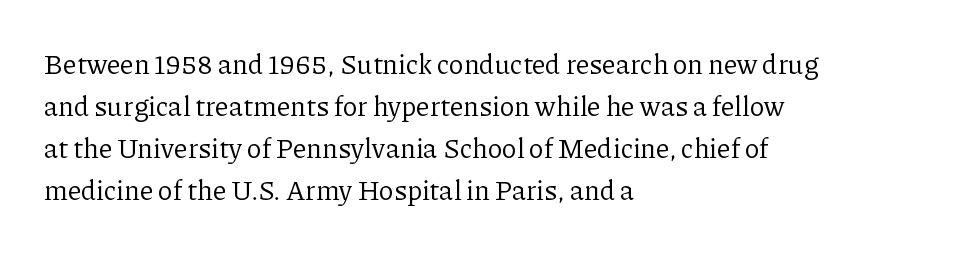
Q: Is the text bold? A: No.
Q: Is the text italic (slanted)? A: No, it is upright.
Q: Is the text underlined? A: No.
Q: How is the paragraph aligned? A: Left-aligned.
Q: Is the spacing between letters normal or unusually wide? A: Normal.
Q: Is the spacing between lines tight, normal or loose? A: Normal.
